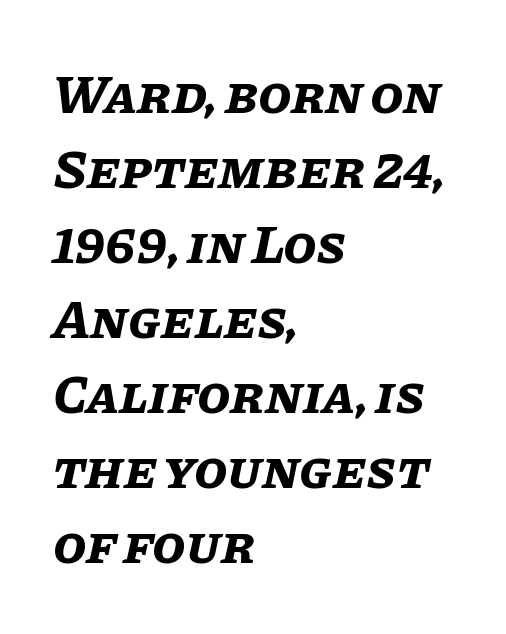
{"italic": "yes", "lean": "right", "slant_degrees": 11, "bold": "yes", "weight": "bold", "width": "normal", "stroke_contrast": "low", "x_height": "large", "monospaced": "no", "underline": "no", "align": "left", "line_spacing": "normal", "line_spacing_ratio": 1.39, "letter_spacing": "normal", "letter_spacing_em": 0.0, "glyph_px": 54}
